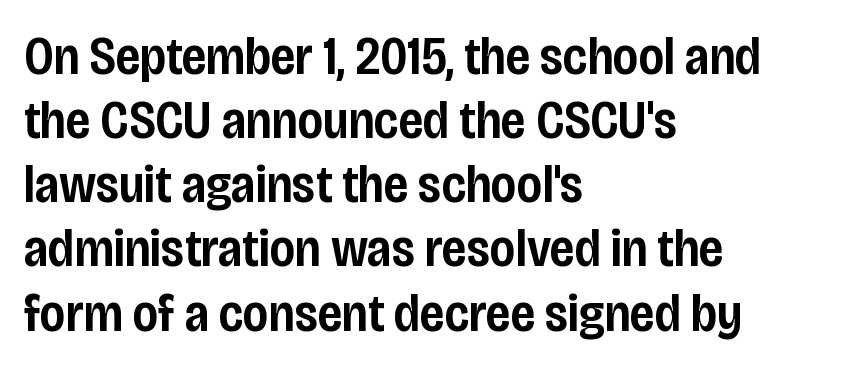
Q: Is the text bold? A: Semi-bold.
Q: Is the text italic (slanted)? A: No, it is upright.
Q: Is the typeface a serif or a sans-serif typeface? A: Sans-serif.
Q: Is the text underlined? A: No.
Q: How is the paragraph aligned? A: Left-aligned.
Q: Is the spacing between letters normal or unusually wide? A: Normal.
Q: Width (condensed, normal, or wide)? A: Condensed.
Q: Stroke contrast? A: Low.
Q: x-height? A: Large.
Q: Monospaced? A: No.
